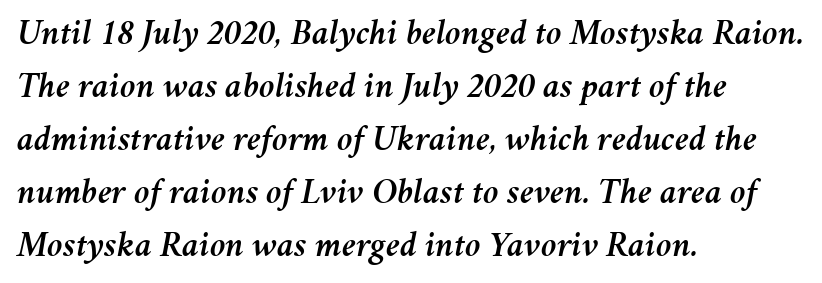
Q: Is the text italic (slanted)? A: Yes, it leans right by about 11 degrees.
Q: Is the text underlined? A: No.
Q: How is the paragraph aligned? A: Left-aligned.
Q: Is the spacing between letters normal or unusually wide? A: Normal.
Q: Is the spacing between lines tight, normal or loose? A: Normal.
Q: Width (condensed, normal, or wide)? A: Normal.
Q: Stroke contrast? A: Medium.
Q: x-height? A: Medium.
Q: Monospaced? A: No.
